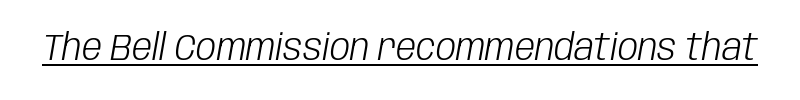
{"italic": "yes", "lean": "right", "slant_degrees": 10, "bold": "no", "weight": "light", "width": "condensed", "stroke_contrast": "low", "x_height": "large", "monospaced": "no", "underline": "yes", "letter_spacing": "normal", "letter_spacing_em": 0.0, "glyph_px": 36}
